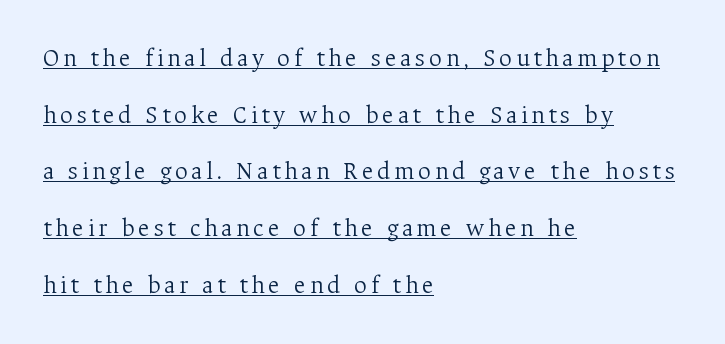
{"italic": "no", "bold": "no", "underline": "yes", "align": "left", "line_spacing": "loose", "line_spacing_ratio": 2.27, "glyph_px": 25}
